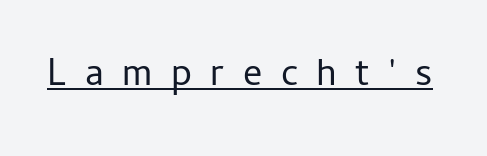
The image shows 38 px regular-weight sans-serif type, upright; set unusually wide letter spacing (+0.49 em), underlined; low stroke contrast and a medium x-height.
